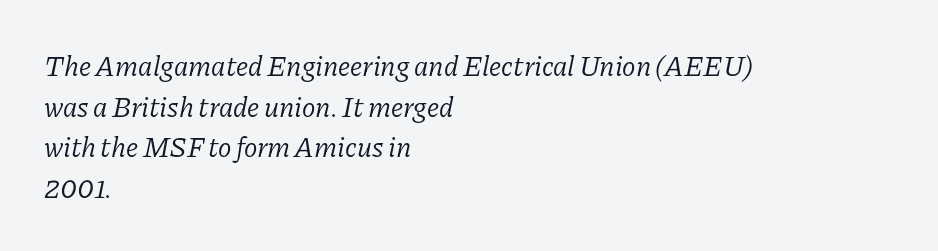
{"serif": "yes", "italic": "yes", "lean": "right", "slant_degrees": 11, "bold": "no", "weight": "light", "width": "normal", "stroke_contrast": "low", "x_height": "medium", "monospaced": "no", "underline": "no", "align": "left", "line_spacing": "normal", "line_spacing_ratio": 1.45, "letter_spacing": "normal", "letter_spacing_em": 0.0, "glyph_px": 28}
